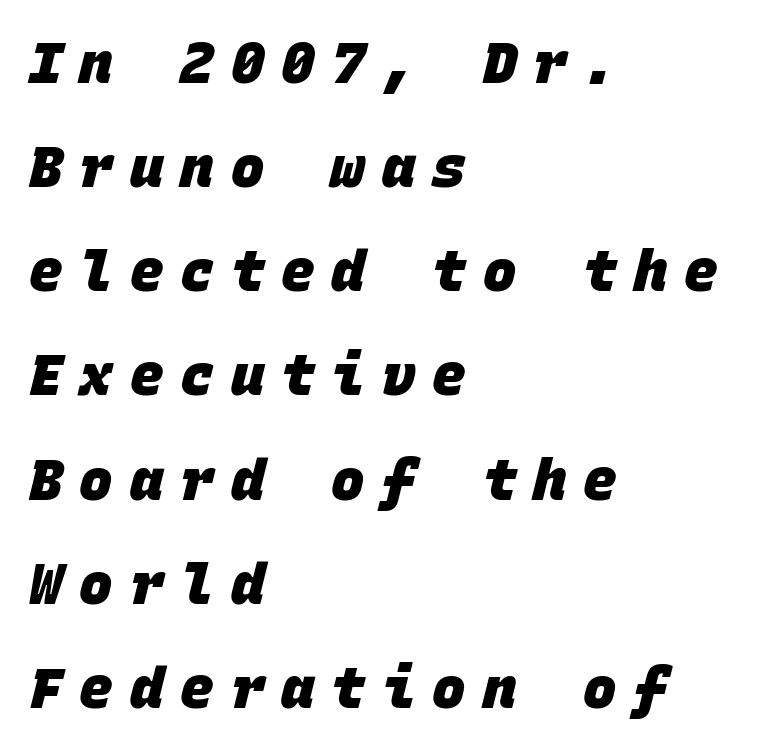
Q: Is the text bold? A: Yes.
Q: Is the typeface a serif or a sans-serif typeface? A: Sans-serif.
Q: Is the text underlined? A: No.
Q: How is the paragraph aligned? A: Left-aligned.
Q: Is the spacing between letters normal or unusually wide? A: Unusually wide.
Q: Width (condensed, normal, or wide)? A: Normal.
Q: Stroke contrast? A: Low.
Q: x-height? A: Large.
Q: Monospaced? A: Yes.
